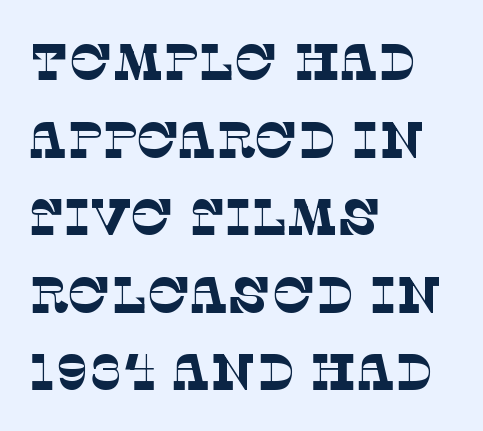
{"serif": "yes", "bold": "no", "weight": "thin", "width": "normal", "stroke_contrast": "low", "x_height": "large", "monospaced": "no", "underline": "no", "align": "left", "line_spacing": "normal", "line_spacing_ratio": 1.52, "letter_spacing": "normal", "letter_spacing_em": 0.0, "glyph_px": 51}
